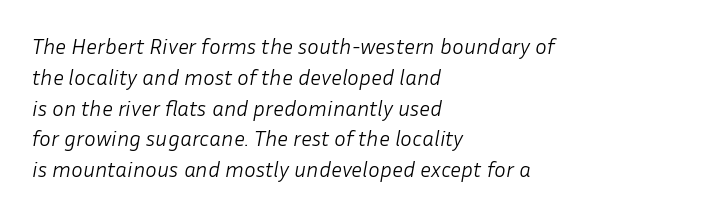
How would I describe the line gaps? Plain and ordinary. Italic? Definitely — the glyphs are oblique. Any mark beneath the type? The region is blank. The strokes are not fattened; the text isn't bold. These lines are set flush left with a ragged right edge. Spacing between characters is what you'd get straight out of the box.
